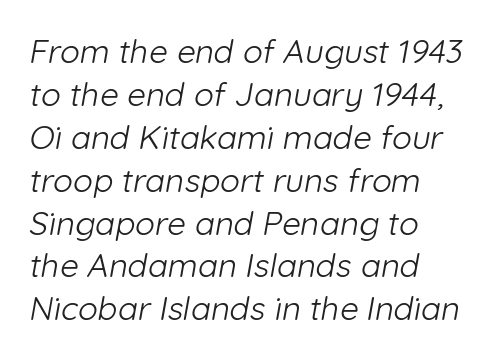
Q: Is the text bold? A: No.
Q: Is the typeface a serif or a sans-serif typeface? A: Sans-serif.
Q: Is the text underlined? A: No.
Q: How is the paragraph aligned? A: Left-aligned.
Q: Is the spacing between letters normal or unusually wide? A: Normal.
Q: Is the spacing between lines tight, normal or loose? A: Normal.
Q: Width (condensed, normal, or wide)? A: Normal.
Q: Stroke contrast? A: Low.
Q: x-height? A: Medium.
Q: Monospaced? A: No.
